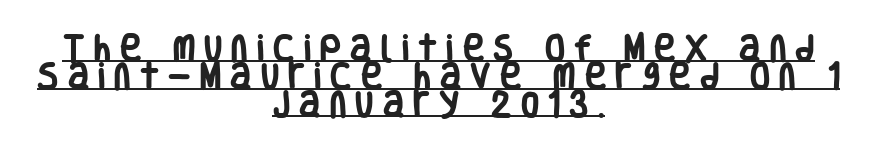
The image shows 29 px heavy, condensed sans-serif type, upright; set centered, tight line spacing (0.96x), unusually wide letter spacing (+0.32 em), underlined; low stroke contrast and a large x-height.
